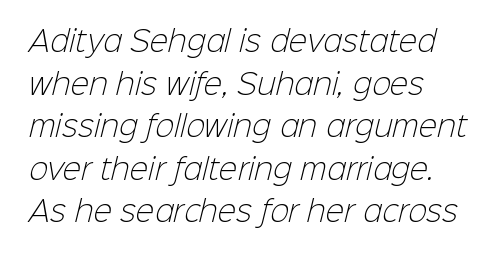
Q: Is the text bold? A: No.
Q: Is the typeface a serif or a sans-serif typeface? A: Sans-serif.
Q: Is the text underlined? A: No.
Q: How is the paragraph aligned? A: Left-aligned.
Q: Is the spacing between letters normal or unusually wide? A: Normal.
Q: Is the spacing between lines tight, normal or loose? A: Normal.
Q: Width (condensed, normal, or wide)? A: Normal.
Q: Stroke contrast? A: Low.
Q: x-height? A: Medium.
Q: Monospaced? A: No.
